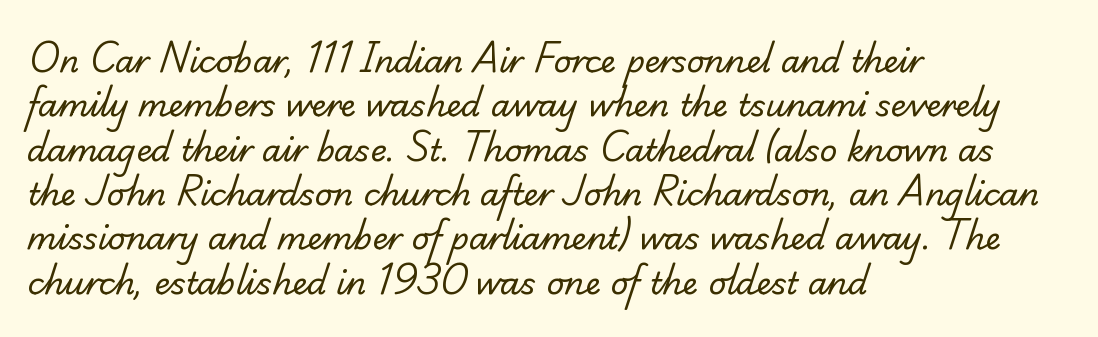
{"serif": "yes", "bold": "no", "weight": "regular", "width": "normal", "stroke_contrast": "low", "x_height": "small", "monospaced": "no", "underline": "no", "align": "left", "line_spacing": "normal", "line_spacing_ratio": 1.43, "letter_spacing": "normal", "letter_spacing_em": 0.0, "glyph_px": 31}
